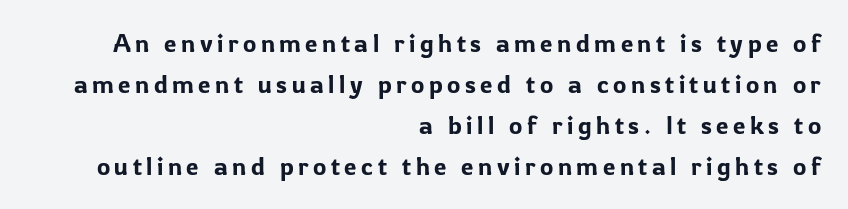
The image shows 25 px text type, upright; set right-aligned, normal line spacing (1.64x), not underlined.
